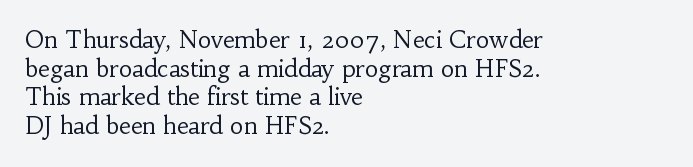
{"italic": "no", "bold": "no", "underline": "no", "align": "left", "line_spacing": "normal", "line_spacing_ratio": 1.25, "letter_spacing": "normal", "letter_spacing_em": 0.0, "glyph_px": 23}
